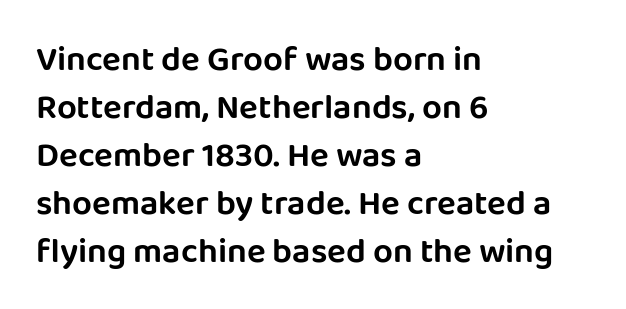
Q: Is the text italic (slanted)? A: No, it is upright.
Q: Is the typeface a serif or a sans-serif typeface? A: Sans-serif.
Q: Is the text underlined? A: No.
Q: How is the paragraph aligned? A: Left-aligned.
Q: Is the spacing between letters normal or unusually wide? A: Normal.
Q: Is the spacing between lines tight, normal or loose? A: Normal.
Q: Width (condensed, normal, or wide)? A: Normal.
Q: Stroke contrast? A: Low.
Q: x-height? A: Large.
Q: Monospaced? A: No.
